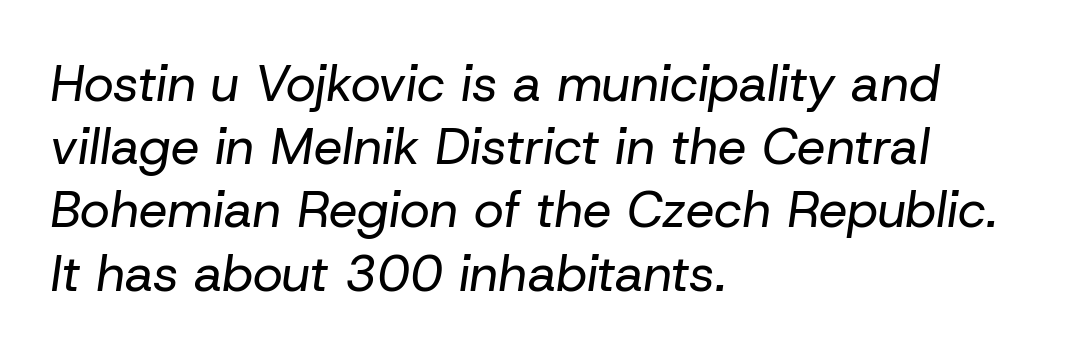
No chunkiness to these letters — they're not bold. If you drew a ruler down the left edge, every line would touch it. Nobody drew a line under any word here. The letters are slanted; this is an italic face. These lines are rendered in a variable-pitch font. Nothing unusual about the tracking: characters are spaced as the font intends.
